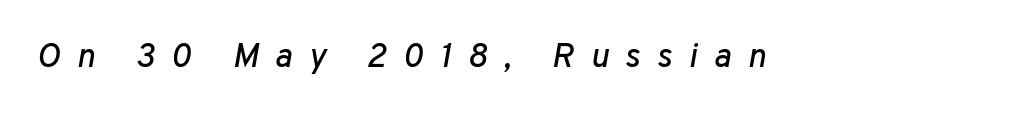
{"italic": "yes", "lean": "right", "slant_degrees": 10, "width": "normal", "stroke_contrast": "low", "x_height": "medium", "monospaced": "no", "underline": "no", "letter_spacing": "wide", "letter_spacing_em": 0.48, "glyph_px": 34}
